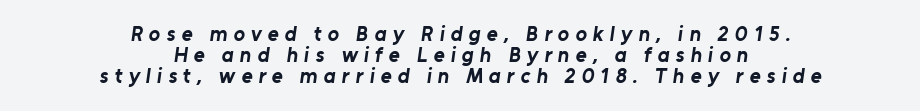
The image shows 21 px bold type; set centered, tight line spacing (1.01x), unusually wide letter spacing (+0.29 em), not underlined.
